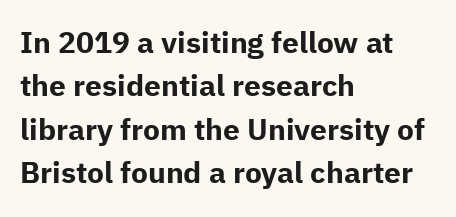
Q: Is the text bold? A: Yes.
Q: Is the text italic (slanted)? A: No, it is upright.
Q: Is the typeface a serif or a sans-serif typeface? A: Sans-serif.
Q: Is the text underlined? A: No.
Q: How is the paragraph aligned? A: Left-aligned.
Q: Is the spacing between letters normal or unusually wide? A: Normal.
Q: Is the spacing between lines tight, normal or loose? A: Normal.
Q: Width (condensed, normal, or wide)? A: Normal.
Q: Stroke contrast? A: Low.
Q: x-height? A: Medium.
Q: Monospaced? A: No.
